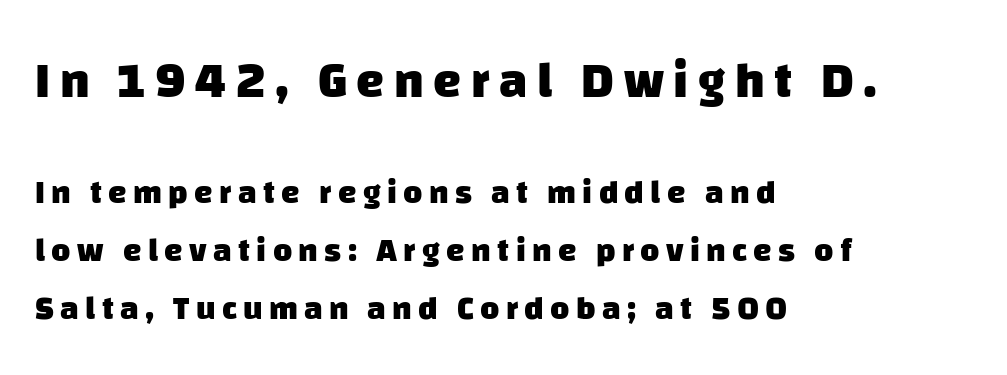
{"serif": "no", "bold": "yes", "weight": "heavy", "width": "normal", "stroke_contrast": "low", "x_height": "large", "monospaced": "no", "underline": "no", "align": "left", "line_spacing_ratio": 1.75, "larger_block": "first", "size_ratio": 1.52, "glyph_px": 50}
